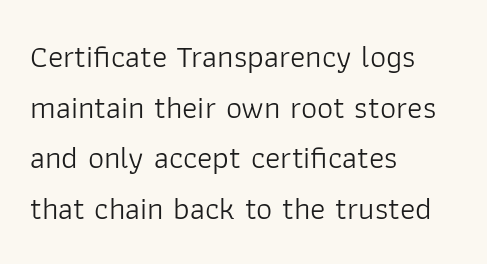
The gap between lines stays unmarked. The font sits on the lighter half of the weight spectrum, regular included. The paragraph shown leans on its left margin. Short note: letters normally spaced.
